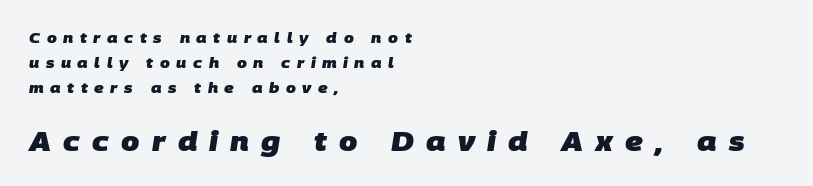
The baseline area is clear. In this sample the second text group is rendered at the bigger scale. A student would call this left alignment; a typographer would say flush left, rag right. The passage shown has open, widely tracked lettering throughout.
